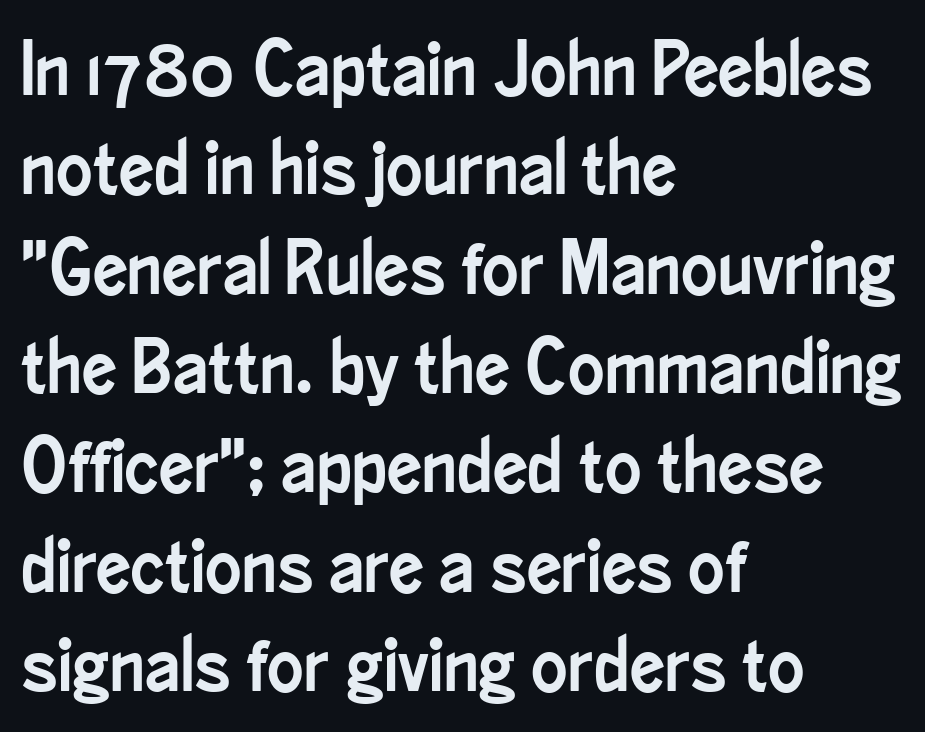
Do the characters align in a grid? No, the font is proportional. Nothing unusual about the tracking: characters are spaced as the font intends. Posture: vertical. The rendering anchors every line to the left-hand side. A normal amount of white space separates one row of letters from the next. The string is rendered with underlining switched off.
